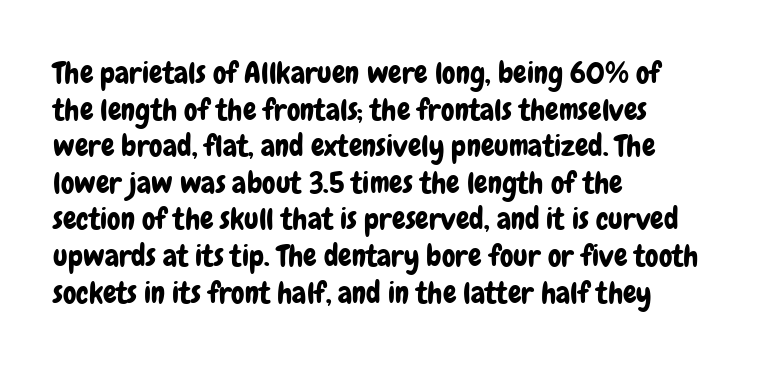
The image shows 30 px condensed sans-serif type, upright; set left-aligned, line spacing 1.22x, normal letter spacing, not underlined; low stroke contrast and a medium x-height.
